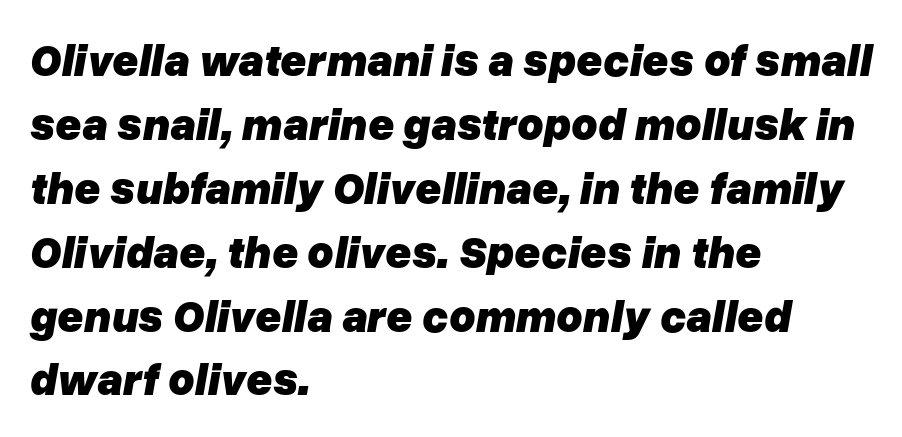
Q: Is the text bold? A: Yes.
Q: Is the text italic (slanted)? A: Yes, it leans right by about 10 degrees.
Q: Is the text underlined? A: No.
Q: How is the paragraph aligned? A: Left-aligned.
Q: Is the spacing between letters normal or unusually wide? A: Normal.
Q: Is the spacing between lines tight, normal or loose? A: Normal.
Q: Width (condensed, normal, or wide)? A: Normal.
Q: Stroke contrast? A: Low.
Q: x-height? A: Medium.
Q: Monospaced? A: No.
